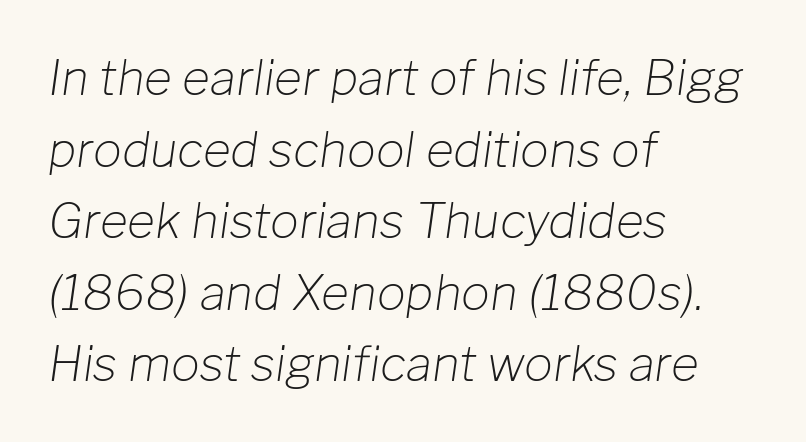
Q: Is the text bold? A: No.
Q: Is the text italic (slanted)? A: Yes, it leans right by about 8 degrees.
Q: Is the text underlined? A: No.
Q: How is the paragraph aligned? A: Left-aligned.
Q: Is the spacing between letters normal or unusually wide? A: Normal.
Q: Is the spacing between lines tight, normal or loose? A: Normal.
Q: Width (condensed, normal, or wide)? A: Normal.
Q: Stroke contrast? A: Low.
Q: x-height? A: Medium.
Q: Monospaced? A: No.
